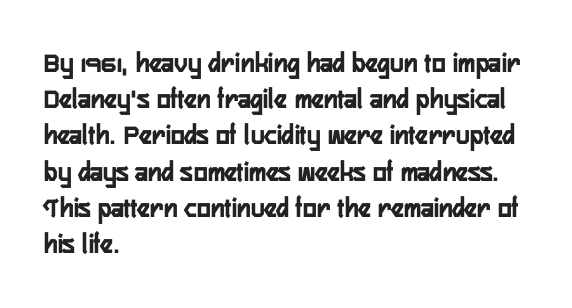
Q: Is the text bold? A: Yes.
Q: Is the text italic (slanted)? A: No, it is upright.
Q: Is the typeface a serif or a sans-serif typeface? A: Sans-serif.
Q: Is the text underlined? A: No.
Q: How is the paragraph aligned? A: Left-aligned.
Q: Is the spacing between letters normal or unusually wide? A: Normal.
Q: Is the spacing between lines tight, normal or loose? A: Normal.
Q: Width (condensed, normal, or wide)? A: Condensed.
Q: Stroke contrast? A: Low.
Q: x-height? A: Medium.
Q: Monospaced? A: No.
